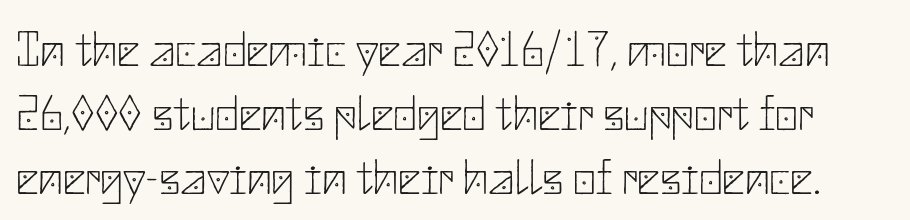
Q: Is the text bold? A: No.
Q: Is the text italic (slanted)? A: No, it is upright.
Q: Is the typeface a serif or a sans-serif typeface? A: Sans-serif.
Q: Is the text underlined? A: No.
Q: Is the spacing between letters normal or unusually wide? A: Normal.
Q: Is the spacing between lines tight, normal or loose? A: Normal.
Q: Width (condensed, normal, or wide)? A: Normal.
Q: Stroke contrast? A: Low.
Q: x-height? A: Small.
